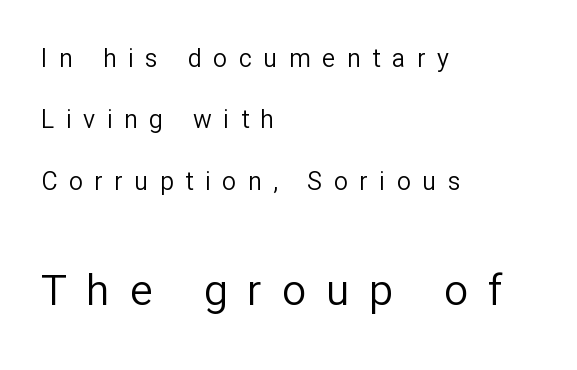
The image shows 43 px regular-weight sans-serif type, upright; set left-aligned, loose line spacing (2.46x), unusually wide letter spacing (+0.46 em), not underlined; the second (bottom) block is 1.72x larger; low stroke contrast and a medium x-height.
